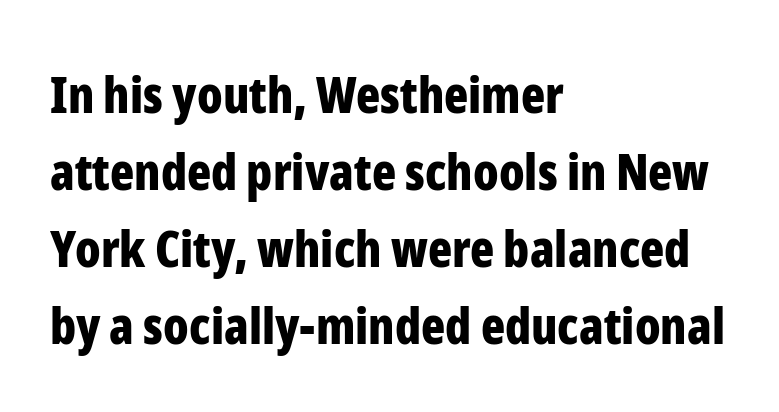
Summary of weight: heavy, a full bold. Compared with typical body copy, the letter spacing here is the same. Each letter's strokes conclude bluntly, with no projecting serifs. Is the block centered? No — it sits flush against the left margin.
